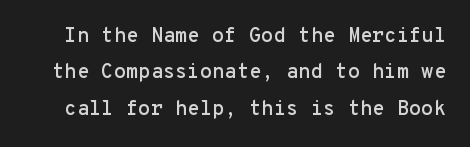
The image shows 20 px text type, upright; set line spacing 1.82x, normal letter spacing, not underlined.
